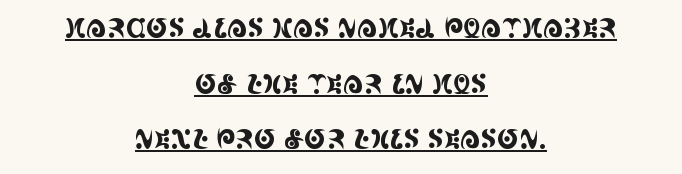
Q: Is the text italic (slanted)? A: No, it is upright.
Q: Is the text underlined? A: Yes.
Q: How is the paragraph aligned? A: Centered.
Q: Is the spacing between letters normal or unusually wide? A: Normal.
Q: Is the spacing between lines tight, normal or loose? A: Loose.
